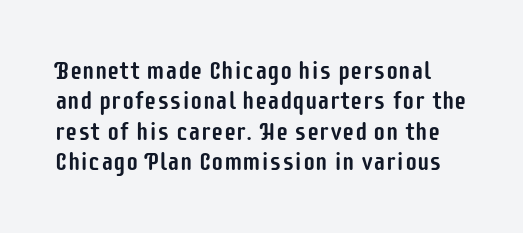
Descender tails drop into unmarked territory. When letters stand straight like this, we call the style roman or upright. Nothing unusual about the tracking: characters are spaced as the font intends.
